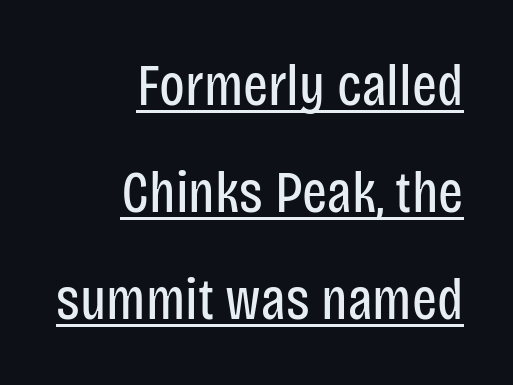
You could not count columns in this text — the font is proportionally spaced. Are there feet on the stems? There aren't — it's a sans. How are the letters spaced? Ordinarily, with no added tracking. Is the type heavy? It reads as light-to-regular instead. A student would call this right alignment; a typographer would say flush right, rag left.
